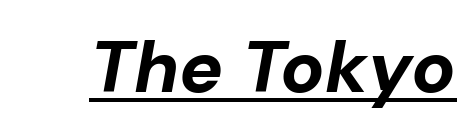
In terms of posture, this sample is oblique. Spacing verdict: proportional, widths tailored to each character. Tracking value appears to be zero — textbook default spacing. Underlined type.
